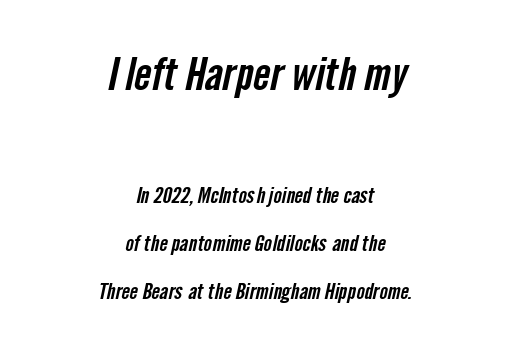
{"serif": "no", "width": "condensed", "stroke_contrast": "low", "x_height": "medium", "monospaced": "no", "underline": "no", "align": "center", "line_spacing": "loose", "line_spacing_ratio": 2.19, "letter_spacing": "normal", "letter_spacing_em": 0.0, "larger_block": "first", "size_ratio": 2.05, "glyph_px": 45}
